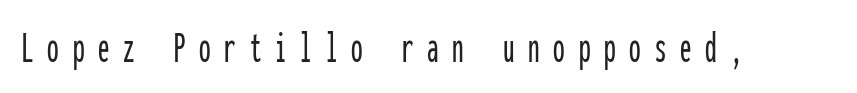
The image shows 46 px condensed sans-serif type, upright, monospaced; set unusually wide letter spacing (+0.3 em), not underlined; low stroke contrast and a medium x-height.
